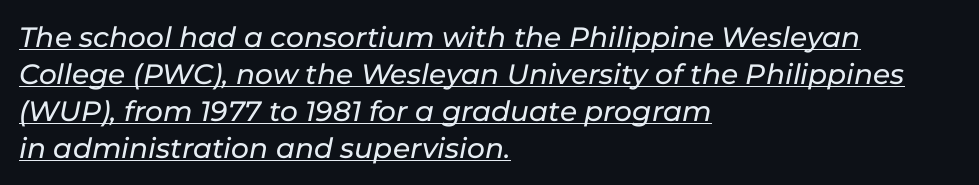
Q: Is the text italic (slanted)? A: Yes, it leans right by about 11 degrees.
Q: Is the text underlined? A: Yes.
Q: How is the paragraph aligned? A: Left-aligned.
Q: Is the spacing between letters normal or unusually wide? A: Normal.
Q: Is the spacing between lines tight, normal or loose? A: Normal.
Q: Width (condensed, normal, or wide)? A: Normal.
Q: Stroke contrast? A: Low.
Q: x-height? A: Medium.
Q: Monospaced? A: No.
